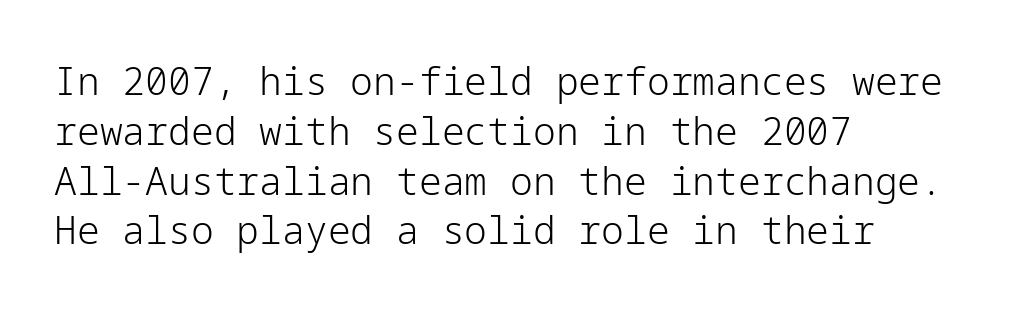
Q: Is the text bold? A: No.
Q: Is the text italic (slanted)? A: No, it is upright.
Q: Is the typeface a serif or a sans-serif typeface? A: Sans-serif.
Q: Is the text underlined? A: No.
Q: How is the paragraph aligned? A: Left-aligned.
Q: Is the spacing between letters normal or unusually wide? A: Normal.
Q: Is the spacing between lines tight, normal or loose? A: Normal.
Q: Width (condensed, normal, or wide)? A: Normal.
Q: Stroke contrast? A: Low.
Q: x-height? A: Medium.
